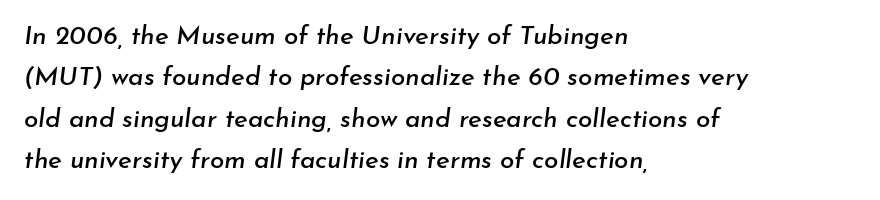
{"italic": "yes", "lean": "right", "slant_degrees": 7, "underline": "no", "align": "left", "line_spacing": "normal", "line_spacing_ratio": 1.59, "letter_spacing": "normal", "letter_spacing_em": 0.0, "glyph_px": 26}
